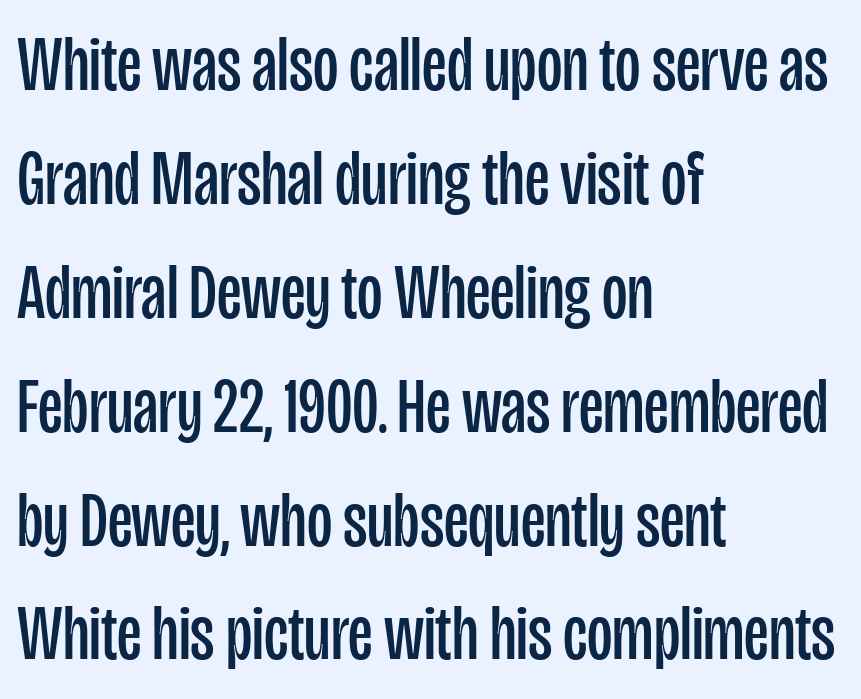
Q: Is the text bold? A: No.
Q: Is the text italic (slanted)? A: No, it is upright.
Q: Is the typeface a serif or a sans-serif typeface? A: Sans-serif.
Q: Is the text underlined? A: No.
Q: How is the paragraph aligned? A: Left-aligned.
Q: Is the spacing between letters normal or unusually wide? A: Normal.
Q: Is the spacing between lines tight, normal or loose? A: Normal.
Q: Width (condensed, normal, or wide)? A: Condensed.
Q: Stroke contrast? A: Low.
Q: x-height? A: Large.
Q: Monospaced? A: No.
